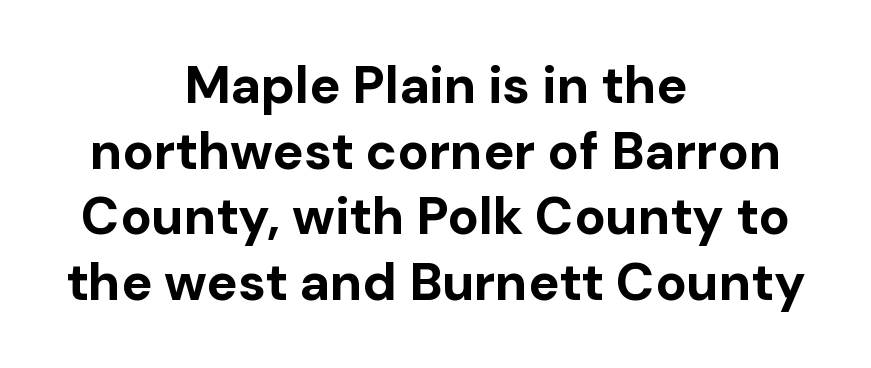
You can tell from the bare stems that sans-serif type was used. Compared with a flush-left layout, this one balances lines on the center instead. Honestly, the row spacing looks completely unremarkable. What weight is shown? A full bold with thick strokes. The passage shown is typed in a proportional face where columns would drift. Short note: letters normally spaced.
